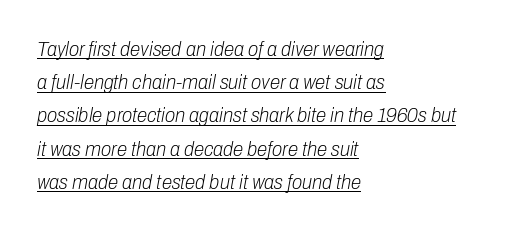
Vertically, the passage feels balanced, rows spaced as you'd expect. You could call the tracking neutral — neither tight nor loose. Each line starts at the same left margin while the right side varies. Stroke thickness stays within the range of a standard reading face or lighter. You can see a thin bar hugging the bottom of the glyphs. Observe the lean: these are italic letterforms.
